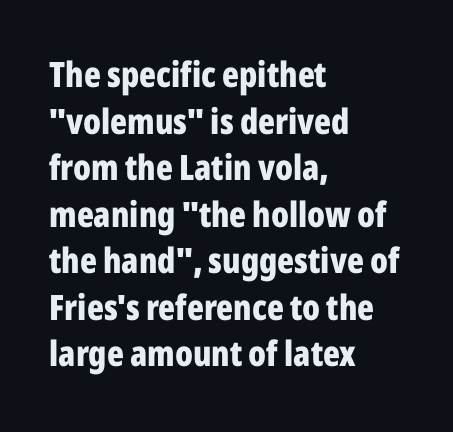
The image shows 35 px bold, condensed sans-serif type, upright; set left-aligned, normal line spacing (1.33x), normal letter spacing, not underlined; low stroke contrast and a medium x-height.
